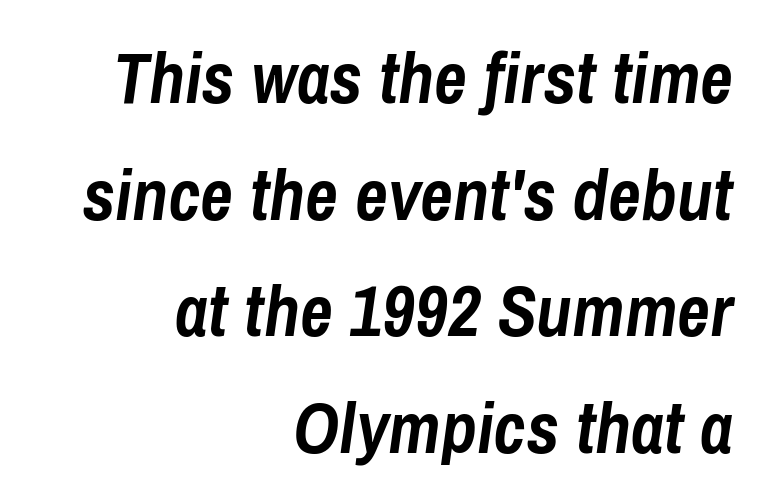
The image shows 72 px semibold, condensed type, italic (leaning right); set right-aligned, normal line spacing (1.62x), normal letter spacing, not underlined; low stroke contrast and a medium x-height.
